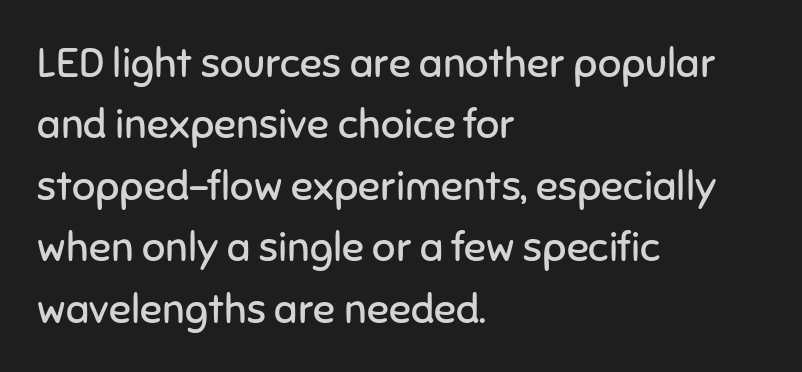
{"serif": "no", "italic": "no", "bold": "no", "weight": "regular", "width": "normal", "stroke_contrast": "low", "x_height": "medium", "monospaced": "no", "underline": "no", "align": "left", "line_spacing": "normal", "line_spacing_ratio": 1.5, "letter_spacing": "normal", "letter_spacing_em": 0.0, "glyph_px": 41}
